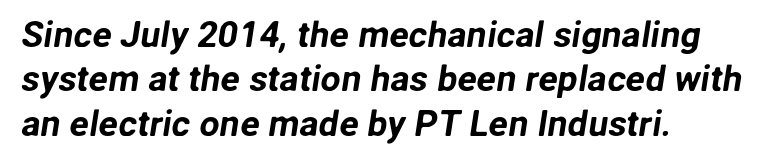
This is sans-serif lettering, the kind often seen on screens and signage. Quick note: underline off. Leftover space on each line is placed entirely after the last word. Spacing between characters is what you'd get straight out of the box.
